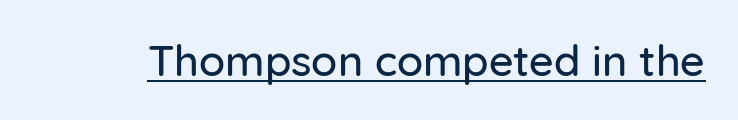
The image shows 43 px sans-serif type, upright; set normal letter spacing, underlined; low stroke contrast and a medium x-height.
